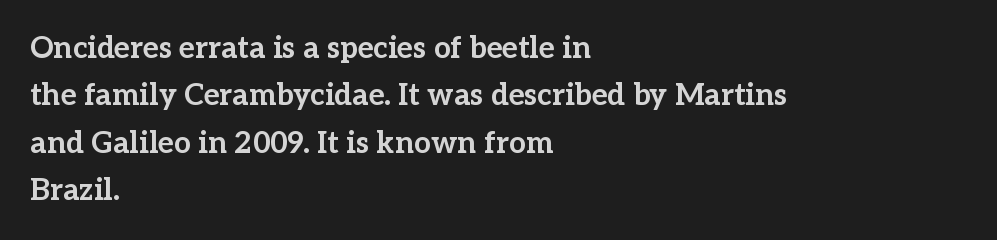
The image shows 30 px bold serif type, upright; set left-aligned, normal line spacing (1.58x), normal letter spacing, not underlined; low stroke contrast and a medium x-height.
